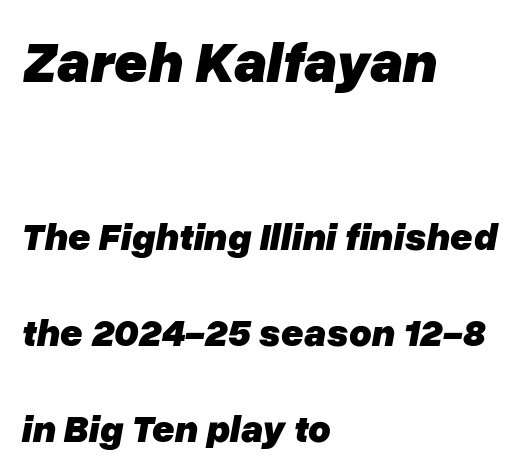
The image shows 58 px heavy type, italic (leaning right); set left-aligned, loose line spacing (2.45x), normal letter spacing, not underlined; the first (top) block is 1.49x larger; low stroke contrast and a medium x-height.
